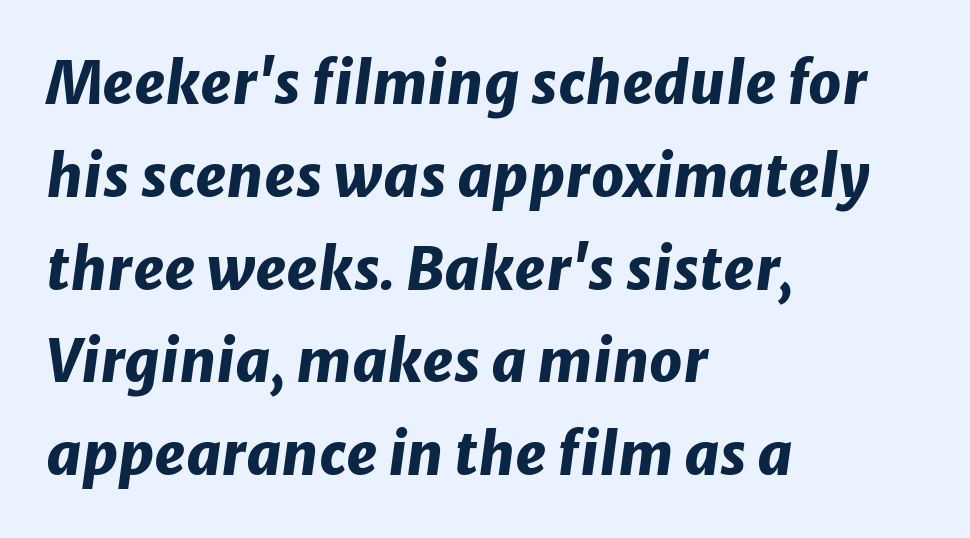
Q: Is the text bold? A: Yes.
Q: Is the text italic (slanted)? A: Yes, it leans right by about 8 degrees.
Q: Is the text underlined? A: No.
Q: How is the paragraph aligned? A: Left-aligned.
Q: Is the spacing between letters normal or unusually wide? A: Normal.
Q: Is the spacing between lines tight, normal or loose? A: Normal.
Q: Width (condensed, normal, or wide)? A: Normal.
Q: Stroke contrast? A: Low.
Q: x-height? A: Medium.
Q: Monospaced? A: No.
